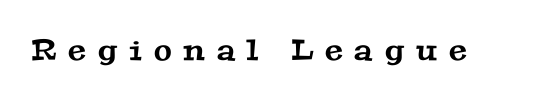
The image shows 29 px wide serif type; set unusually wide letter spacing (+0.41 em), not underlined; medium stroke contrast and a medium x-height.
